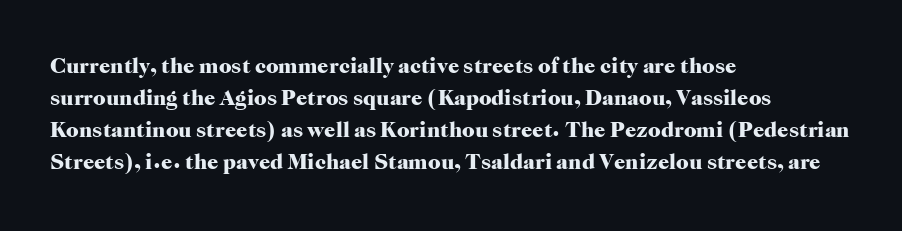
Q: Is the text bold? A: Yes.
Q: Is the text italic (slanted)? A: No, it is upright.
Q: Is the text underlined? A: No.
Q: How is the paragraph aligned? A: Left-aligned.
Q: Is the spacing between letters normal or unusually wide? A: Normal.
Q: Is the spacing between lines tight, normal or loose? A: Normal.
